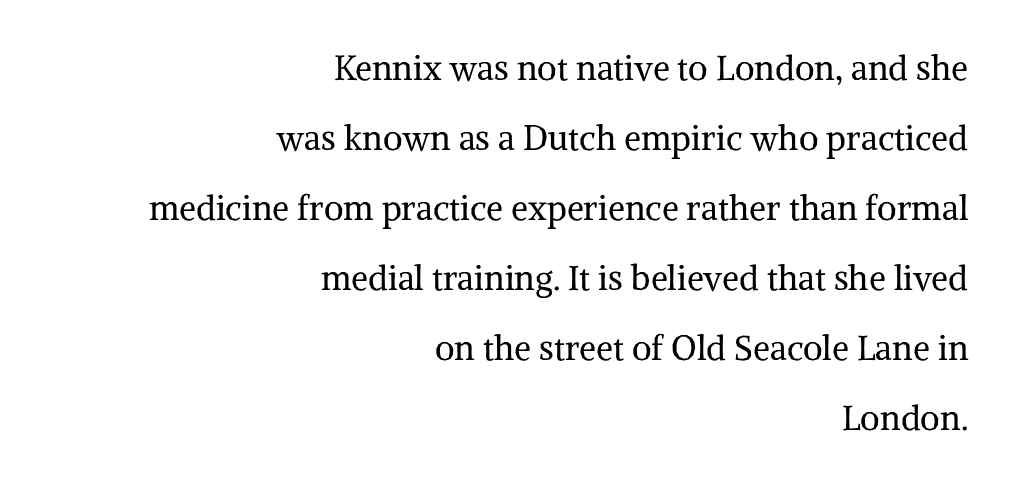
Q: Is the text bold? A: No.
Q: Is the text italic (slanted)? A: No, it is upright.
Q: Is the typeface a serif or a sans-serif typeface? A: Serif.
Q: Is the text underlined? A: No.
Q: How is the paragraph aligned? A: Right-aligned.
Q: Is the spacing between letters normal or unusually wide? A: Normal.
Q: Is the spacing between lines tight, normal or loose? A: Loose.
Q: Width (condensed, normal, or wide)? A: Normal.
Q: Stroke contrast? A: Medium.
Q: x-height? A: Medium.
Q: Monospaced? A: No.
